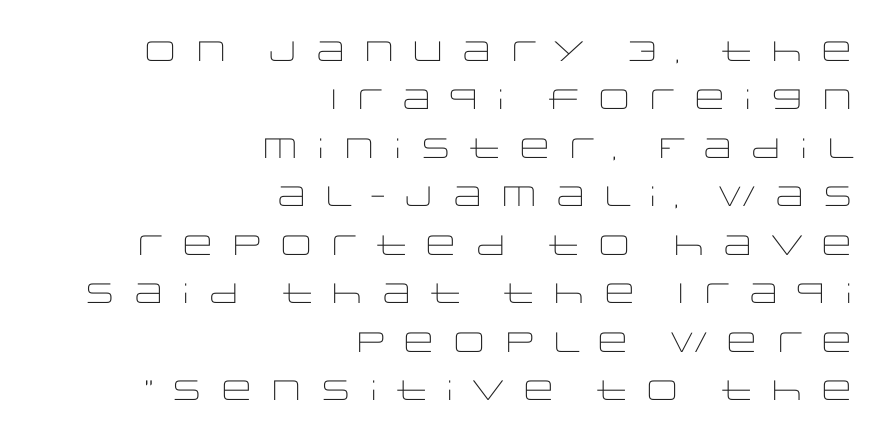
Q: Is the text bold? A: No.
Q: Is the text italic (slanted)? A: No, it is upright.
Q: Is the typeface a serif or a sans-serif typeface? A: Sans-serif.
Q: Is the text underlined? A: No.
Q: How is the paragraph aligned? A: Right-aligned.
Q: Is the spacing between letters normal or unusually wide? A: Unusually wide.
Q: Width (condensed, normal, or wide)? A: Wide.
Q: Stroke contrast? A: Low.
Q: x-height? A: Large.
Q: Monospaced? A: No.
